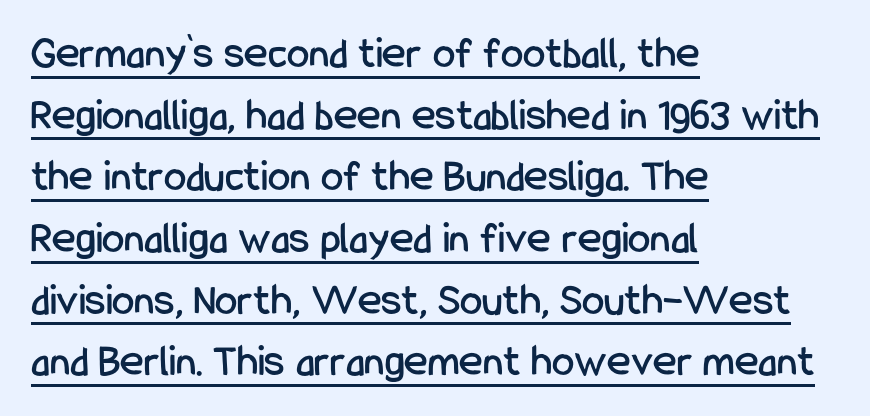
The image shows 45 px condensed sans-serif type, upright; set left-aligned, normal line spacing (1.37x), normal letter spacing, underlined; low stroke contrast and a medium x-height.
